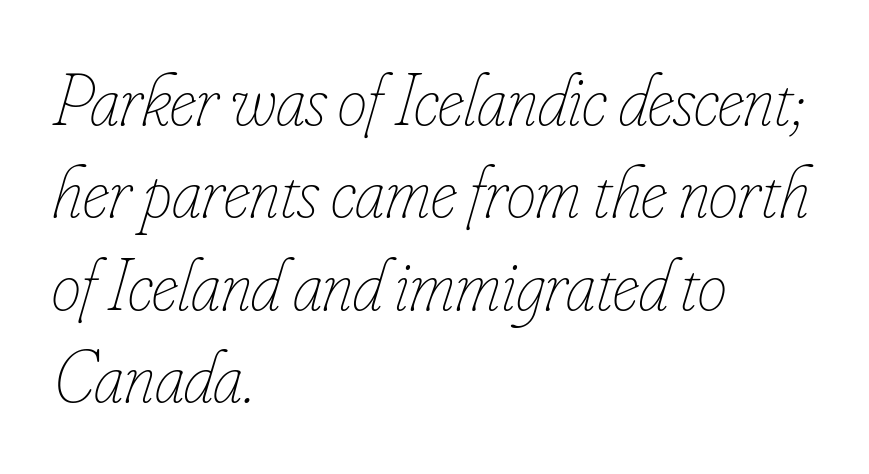
Characters are canted at an angle relative to the baseline's perpendicular. The space beneath each line is pristine and unruled. Bold? No — there's no thickening of the strokes. Honestly, the letter spacing is just normal — you wouldn't notice it. What's the leading like? Ordinary, nothing unusual. The text block is weighted toward the left margin, trailing off unevenly rightward.
